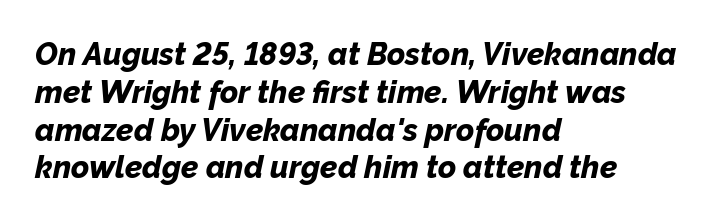
The image shows 31 px bold type, italic (leaning right); set left-aligned, line spacing 1.22x, normal letter spacing, not underlined; low stroke contrast and a medium x-height.
